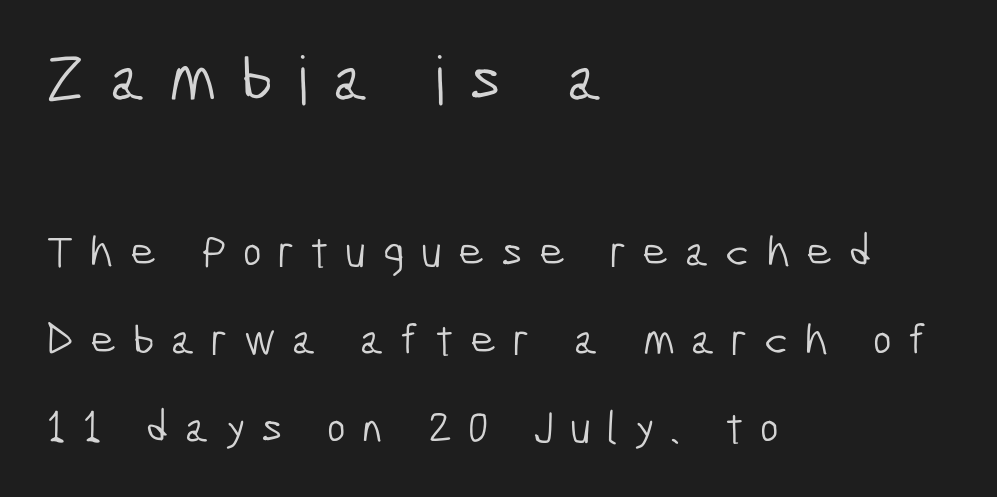
Q: Is the text bold? A: No.
Q: Is the typeface a serif or a sans-serif typeface? A: Sans-serif.
Q: Is the text underlined? A: No.
Q: How is the paragraph aligned? A: Left-aligned.
Q: Is the spacing between letters normal or unusually wide? A: Unusually wide.
Q: Is the spacing between lines tight, normal or loose? A: Loose.
Q: Which block of text is set in a larger size, the first (top) or the second (bottom)? A: The first (top) one.
Q: Width (condensed, normal, or wide)? A: Condensed.
Q: Stroke contrast? A: Low.
Q: x-height? A: Medium.
Q: Monospaced? A: No.
